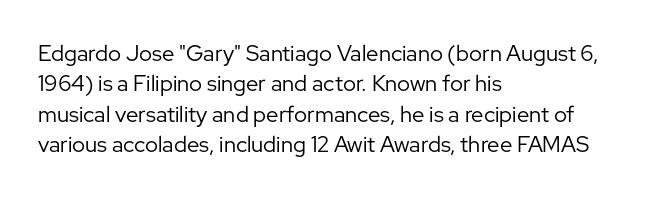
The image shows 22 px text type, upright; set left-aligned, normal line spacing (1.38x), normal letter spacing, not underlined.
